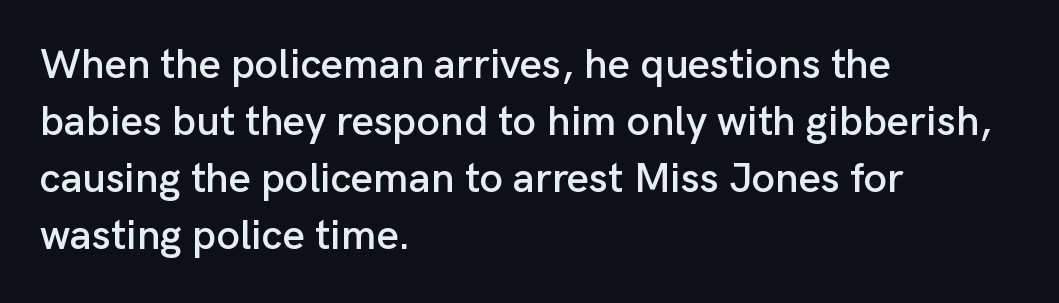
Compared with typical paragraphs, the rows here are spaced about the same. The letters carry no serifs — their stems end cleanly without finishing strokes. Spacing verdict: proportional, widths tailored to each character. The letters stand straight up with perfectly vertical stems. Letter spacing: default. The area under the type is left untouched.
